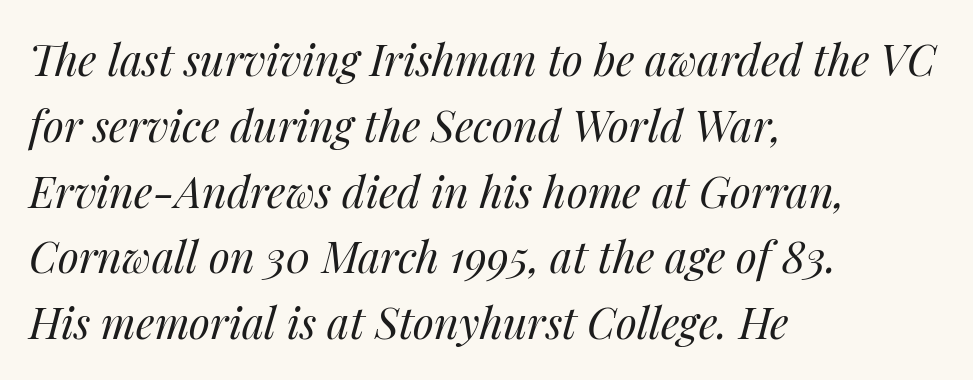
Q: Is the text bold? A: No.
Q: Is the text italic (slanted)? A: Yes, it leans right by about 14 degrees.
Q: Is the text underlined? A: No.
Q: How is the paragraph aligned? A: Left-aligned.
Q: Is the spacing between letters normal or unusually wide? A: Normal.
Q: Is the spacing between lines tight, normal or loose? A: Normal.
Q: Width (condensed, normal, or wide)? A: Normal.
Q: Stroke contrast? A: Medium.
Q: x-height? A: Medium.
Q: Monospaced? A: No.
